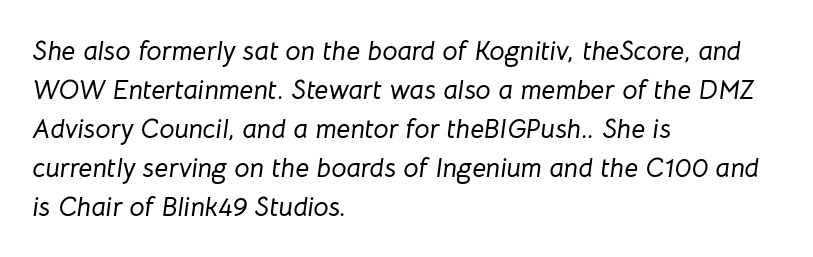
{"italic": "yes", "lean": "right", "slant_degrees": 8, "underline": "no", "align": "left", "line_spacing": "normal", "line_spacing_ratio": 1.44, "letter_spacing": "normal", "letter_spacing_em": 0.0, "glyph_px": 27}
